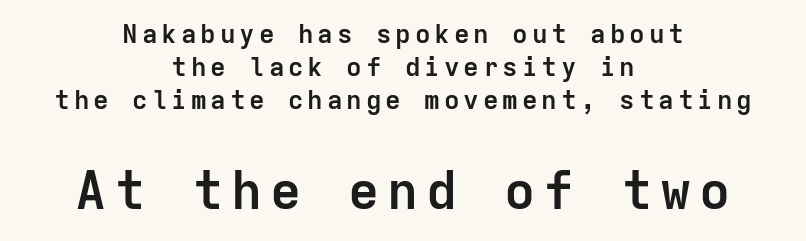
The image shows 52 px semibold sans-serif type, upright, monospaced; set centered, normal line spacing (1.27x), not underlined; the second (bottom) block is 2.0x larger; low stroke contrast and a medium x-height.
